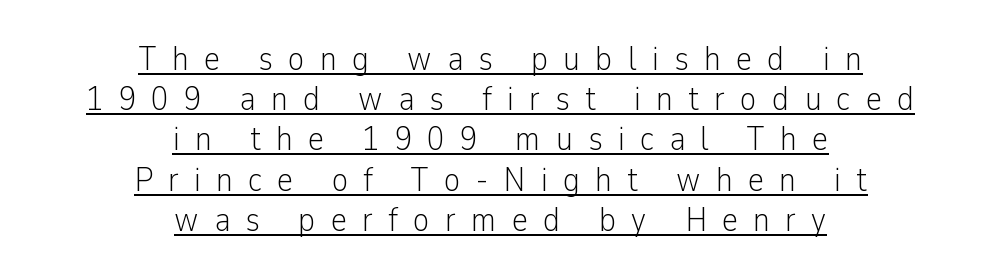
Q: Is the text bold? A: No.
Q: Is the text italic (slanted)? A: No, it is upright.
Q: Is the typeface a serif or a sans-serif typeface? A: Sans-serif.
Q: Is the text underlined? A: Yes.
Q: How is the paragraph aligned? A: Centered.
Q: Is the spacing between letters normal or unusually wide? A: Unusually wide.
Q: Is the spacing between lines tight, normal or loose? A: Tight.
Q: Width (condensed, normal, or wide)? A: Condensed.
Q: Stroke contrast? A: Low.
Q: x-height? A: Medium.
Q: Monospaced? A: No.
